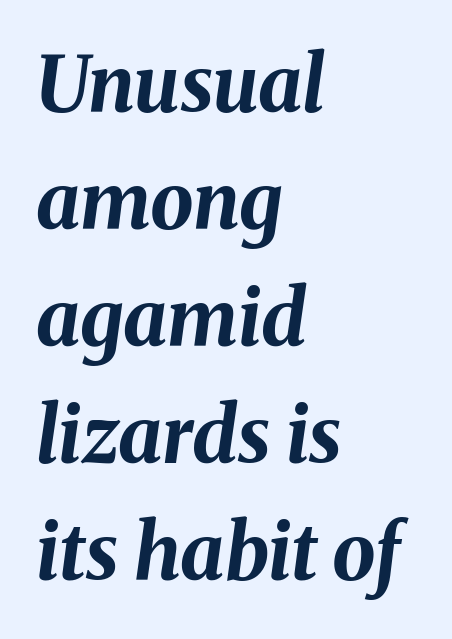
{"italic": "yes", "lean": "right", "slant_degrees": 8, "bold": "yes", "weight": "bold", "width": "normal", "stroke_contrast": "medium", "x_height": "medium", "monospaced": "no", "underline": "no", "align": "left", "line_spacing": "normal", "line_spacing_ratio": 1.52, "letter_spacing": "normal", "letter_spacing_em": 0.0, "glyph_px": 77}
